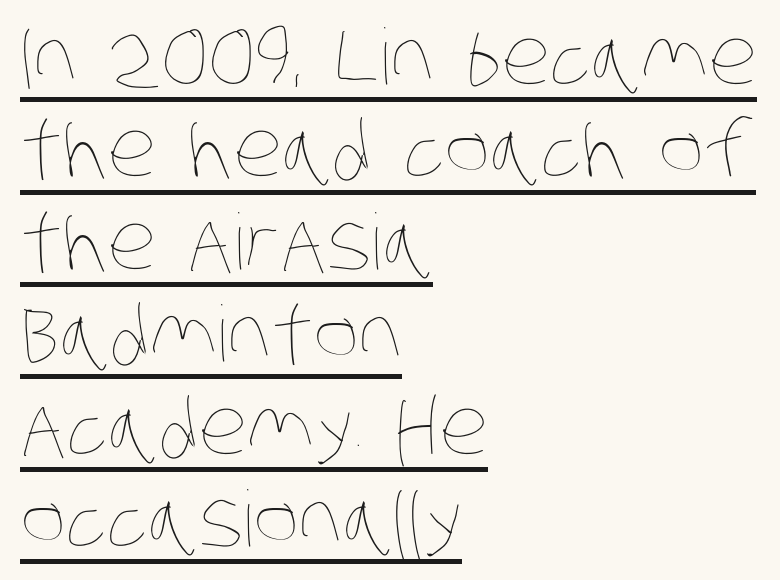
The image shows 77 px thin, condensed type; set left-aligned, line spacing 1.2x, normal letter spacing, underlined; low stroke contrast and a large x-height.
